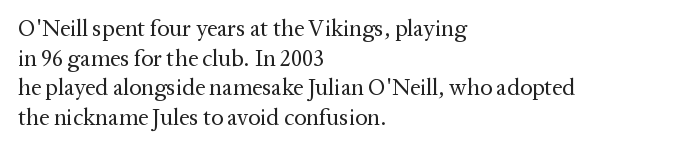
The image shows 23 px text type, upright; set left-aligned, normal line spacing (1.29x), normal letter spacing, not underlined.
